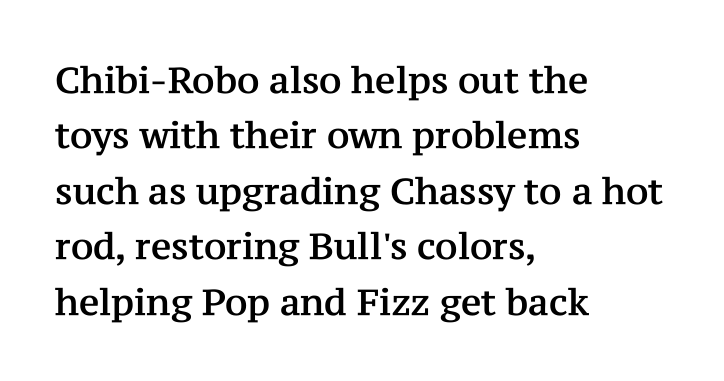
Q: Is the text italic (slanted)? A: No, it is upright.
Q: Is the typeface a serif or a sans-serif typeface? A: Serif.
Q: Is the text underlined? A: No.
Q: How is the paragraph aligned? A: Left-aligned.
Q: Is the spacing between letters normal or unusually wide? A: Normal.
Q: Is the spacing between lines tight, normal or loose? A: Normal.
Q: Width (condensed, normal, or wide)? A: Normal.
Q: Stroke contrast? A: Medium.
Q: x-height? A: Medium.
Q: Monospaced? A: No.
